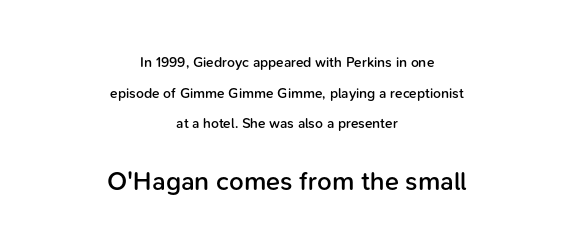
Block two is the big one; block one sits smaller above it. This rendering leaves character spacing at its baseline value. This is the in-between weight designers call semibold or demi. Does the lettering tilt? It doesn't — this is upright.
